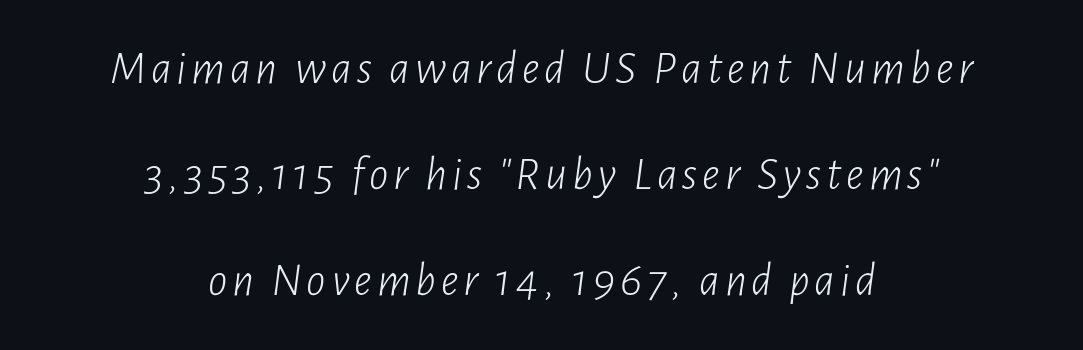
The image shows 48 px light, condensed type, italic (leaning right); set centered, loose line spacing (2.21x), not underlined; low stroke contrast and a medium x-height.
